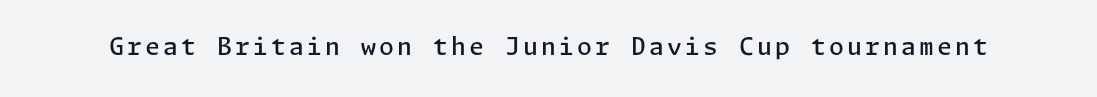
{"italic": "no", "bold": "semi", "underline": "no", "glyph_px": 24}
